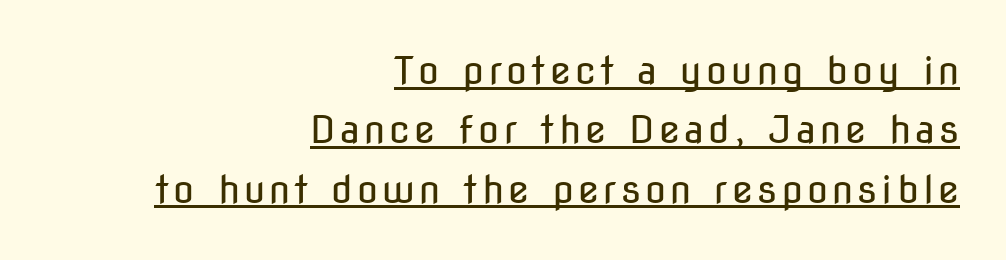
The image shows 38 px regular-weight, condensed sans-serif type, upright; set right-aligned, normal line spacing (1.56x), underlined; low stroke contrast and a medium x-height.
